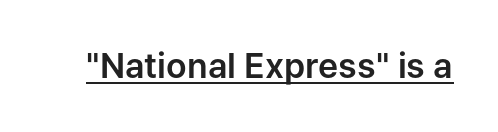
Q: Is the text italic (slanted)? A: No, it is upright.
Q: Is the typeface a serif or a sans-serif typeface? A: Sans-serif.
Q: Is the text underlined? A: Yes.
Q: Is the spacing between letters normal or unusually wide? A: Normal.
Q: Width (condensed, normal, or wide)? A: Normal.
Q: Stroke contrast? A: Low.
Q: x-height? A: Medium.
Q: Monospaced? A: No.
